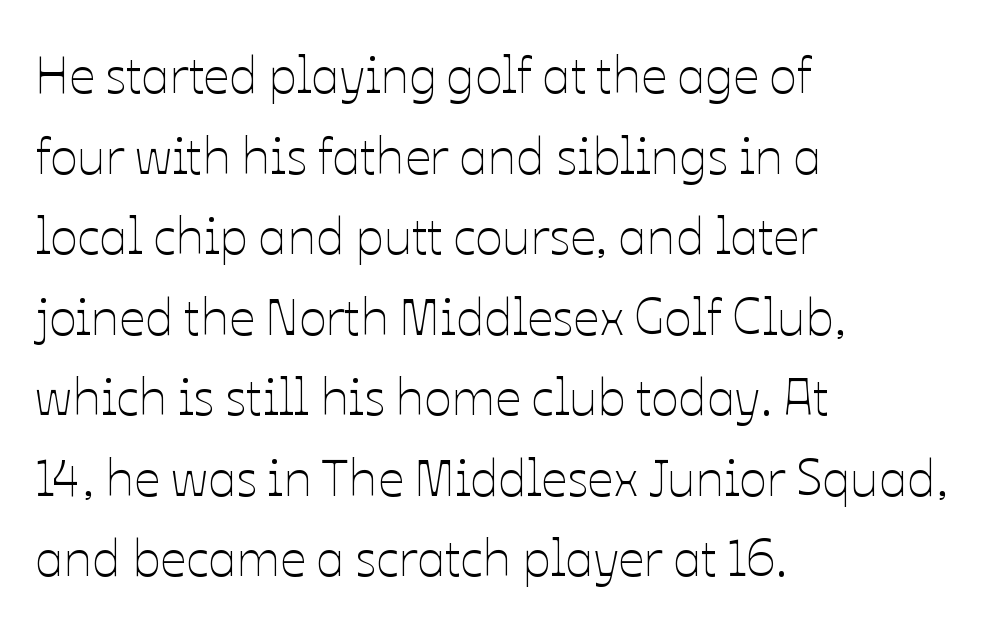
{"italic": "no", "bold": "no", "weight": "thin", "width": "normal", "stroke_contrast": "low", "x_height": "medium", "monospaced": "no", "underline": "no", "align": "left", "line_spacing": "normal", "line_spacing_ratio": 1.58, "letter_spacing": "normal", "letter_spacing_em": 0.0, "glyph_px": 51}
